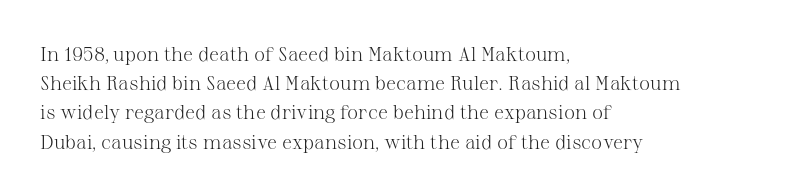
A normal amount of white space separates one row of letters from the next. The foot of each line stays bare and open. The ragged edge is on the right, which tells us the setting is flush left. This sample uses an upright cut, with every glyph sitting square on the baseline. No chunkiness to these letters — they're not bold. Does extra space separate the letters? No, they use regular spacing.
